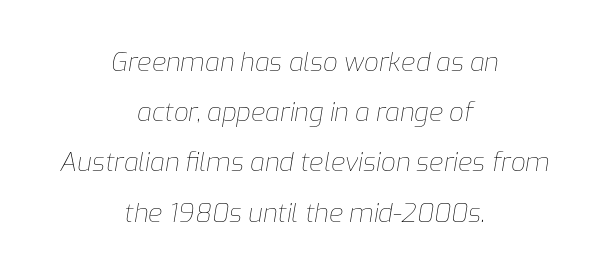
Every row of glyphs is offset so its center matches the block's center. The letters look calm and open, with moderate or lighter stems. Compared with typical body copy, the letter spacing here is the same. Quick note: italic. The string is rendered with underlining switched off. The lines are spread far apart with generous leading.
